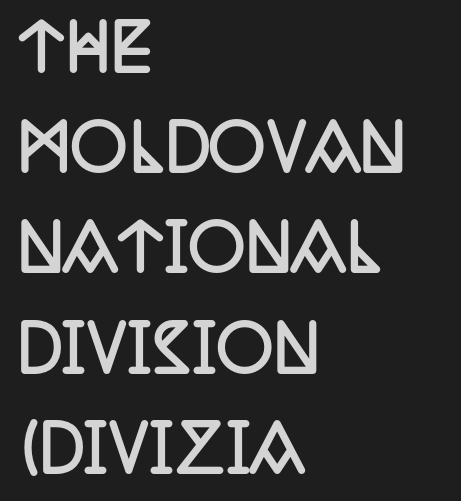
{"serif": "yes", "italic": "no", "bold": "yes", "weight": "semibold", "width": "condensed", "stroke_contrast": "low", "x_height": "large", "monospaced": "no", "underline": "no", "align": "left", "line_spacing": "normal", "line_spacing_ratio": 1.59, "letter_spacing": "normal", "letter_spacing_em": 0.0, "glyph_px": 63}
